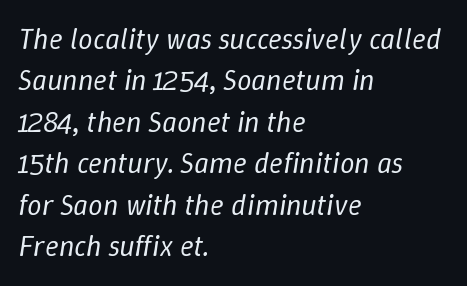
{"italic": "yes", "lean": "right", "slant_degrees": 9, "bold": "no", "weight": "regular", "width": "normal", "stroke_contrast": "low", "x_height": "medium", "monospaced": "no", "underline": "no", "align": "left", "line_spacing": "normal", "line_spacing_ratio": 1.43, "letter_spacing": "normal", "letter_spacing_em": 0.0, "glyph_px": 29}
